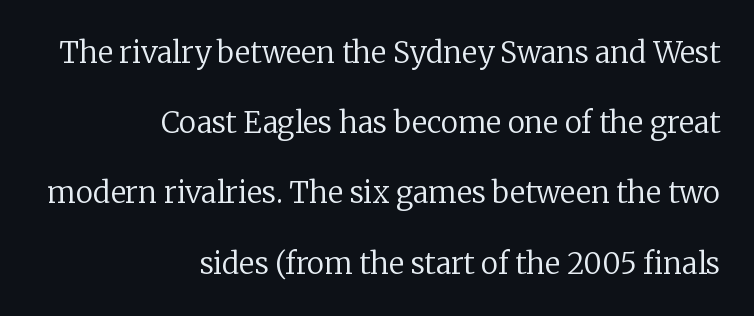
The image shows 29 px regular-weight serif type, upright; set right-aligned, loose line spacing (2.42x), normal letter spacing, not underlined; low stroke contrast and a medium x-height.
